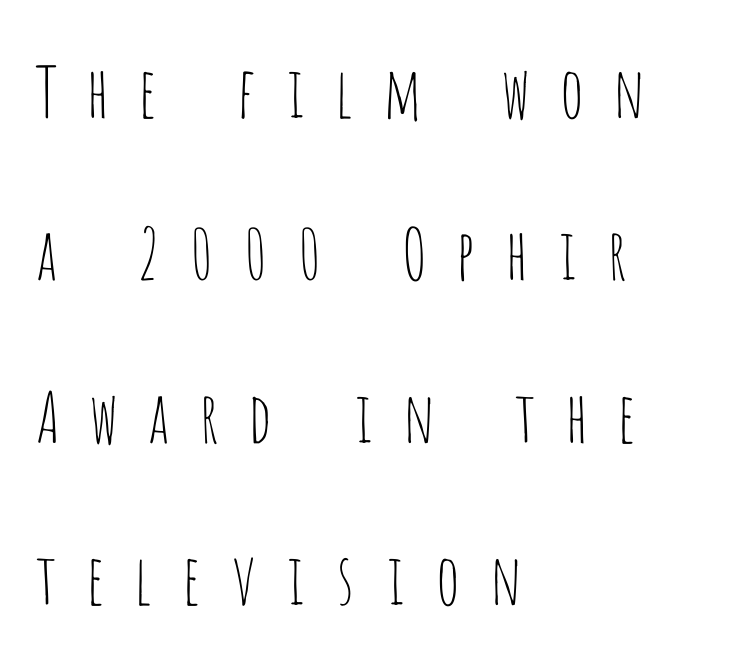
Q: Is the text bold? A: No.
Q: Is the text italic (slanted)? A: No, it is upright.
Q: Is the typeface a serif or a sans-serif typeface? A: Sans-serif.
Q: Is the text underlined? A: No.
Q: How is the paragraph aligned? A: Left-aligned.
Q: Is the spacing between letters normal or unusually wide? A: Unusually wide.
Q: Is the spacing between lines tight, normal or loose? A: Loose.
Q: Width (condensed, normal, or wide)? A: Condensed.
Q: Stroke contrast? A: Low.
Q: x-height? A: Large.
Q: Monospaced? A: No.
